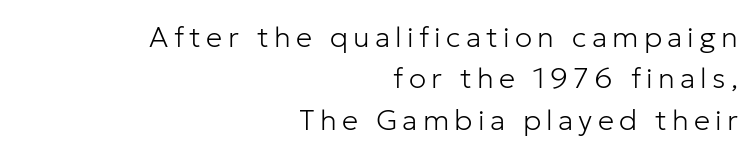
Is this a fixed-width face? No — the glyphs have proportional, varying widths. Students, observe: this is what conventionally led text looks like. The foot of each line stays bare and open. Letters have the restrained weight of plain body copy at most.
